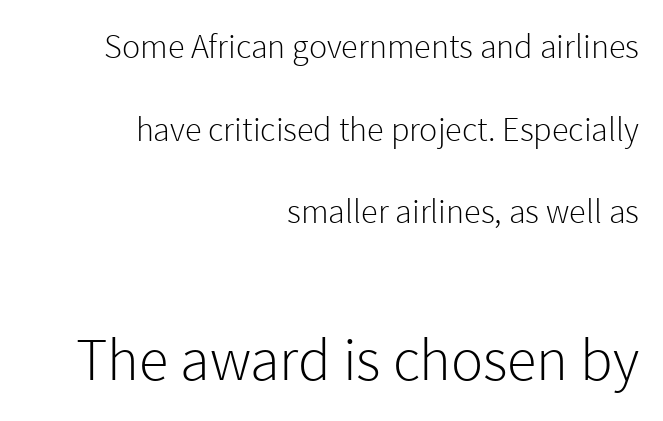
Q: Is the text bold? A: No.
Q: Is the text italic (slanted)? A: No, it is upright.
Q: Is the typeface a serif or a sans-serif typeface? A: Sans-serif.
Q: Is the text underlined? A: No.
Q: How is the paragraph aligned? A: Right-aligned.
Q: Is the spacing between letters normal or unusually wide? A: Normal.
Q: Is the spacing between lines tight, normal or loose? A: Loose.
Q: Which block of text is set in a larger size, the first (top) or the second (bottom)? A: The second (bottom) one.
Q: Width (condensed, normal, or wide)? A: Normal.
Q: x-height? A: Medium.
Q: Monospaced? A: No.
